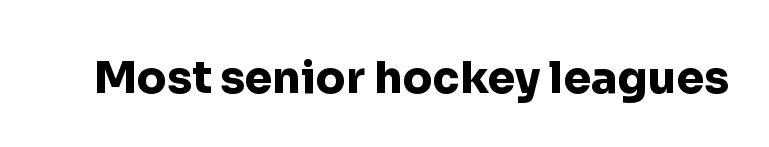
Do the letters lean? They stand straight. The gap between lines stays unmarked. Look at the stroke-to-counter ratio: heavy, a bold. This is sans-serif lettering, the kind often seen on screens and signage. The horizontal fit of the characters is conventional and even. A typesetter would call this proportional, since set widths differ per character.
